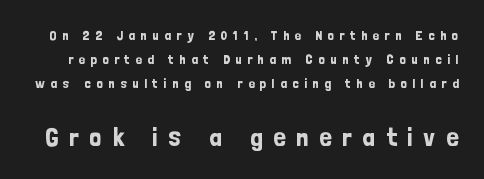
Italic? Not at all — the glyphs are vertical. The face used here is rendered with a markedly widened letterfit. The block sitting lower on the canvas is the one with enlarged characters. The area under the type is left untouched.
